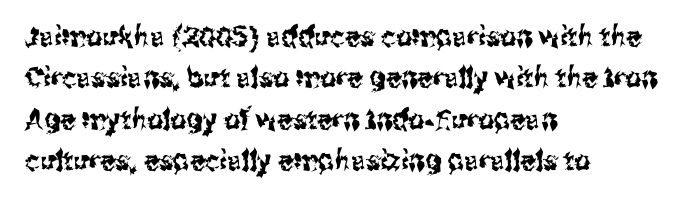
All the whitespace from short lines collects on the right. Short note: letters normally spaced. Decoration check: the copy has no underline. Compared with typical paragraphs, the rows here are spaced about the same. This sample uses an upright cut, with every glyph sitting square on the baseline. Typographically, this falls in the sans-serif category.
